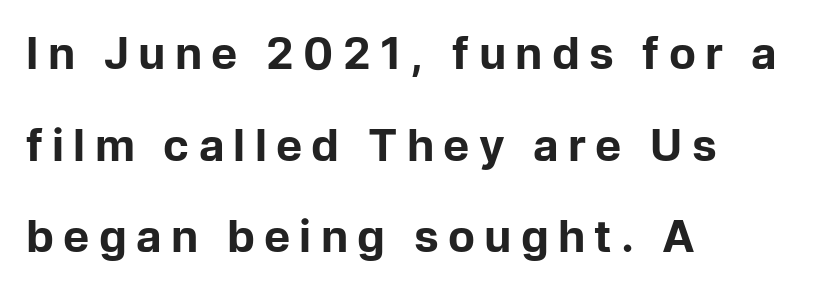
The image shows 44 px bold sans-serif type, upright; set left-aligned, loose line spacing (2.08x), unusually wide letter spacing (+0.21 em), not underlined; low stroke contrast and a medium x-height.
